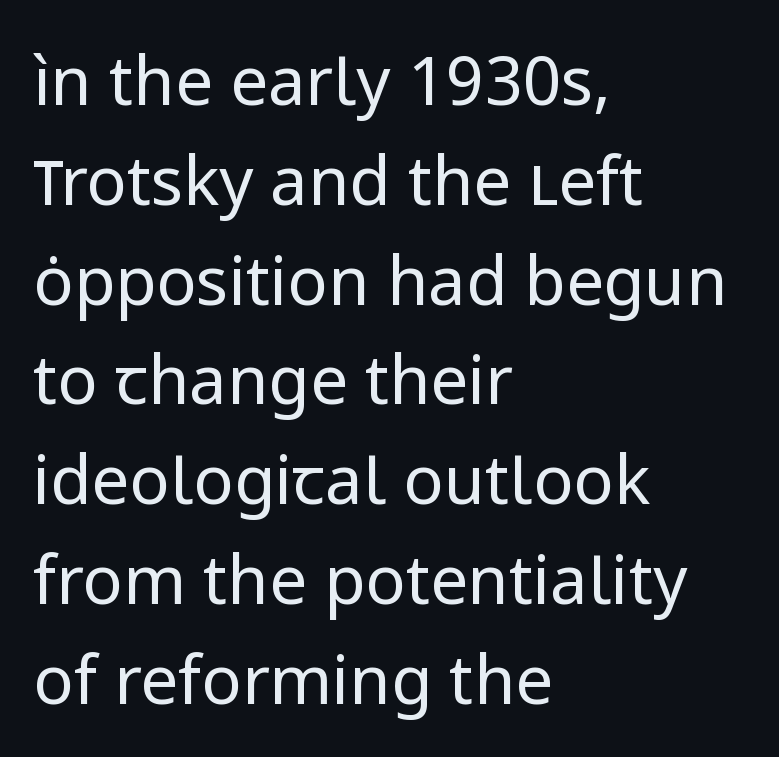
Q: Is the text bold? A: No.
Q: Is the text italic (slanted)? A: No, it is upright.
Q: Is the typeface a serif or a sans-serif typeface? A: Sans-serif.
Q: Is the text underlined? A: No.
Q: How is the paragraph aligned? A: Left-aligned.
Q: Is the spacing between letters normal or unusually wide? A: Normal.
Q: Is the spacing between lines tight, normal or loose? A: Normal.
Q: Width (condensed, normal, or wide)? A: Normal.
Q: Stroke contrast? A: Low.
Q: x-height? A: Medium.
Q: Monospaced? A: No.
